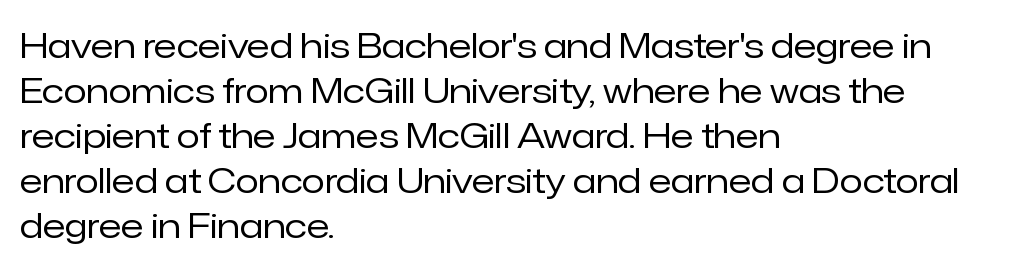
{"serif": "no", "italic": "no", "bold": "no", "weight": "regular", "width": "normal", "stroke_contrast": "low", "x_height": "medium", "monospaced": "no", "underline": "no", "align": "left", "line_spacing": "normal", "line_spacing_ratio": 1.32, "letter_spacing": "normal", "letter_spacing_em": 0.0, "glyph_px": 34}
